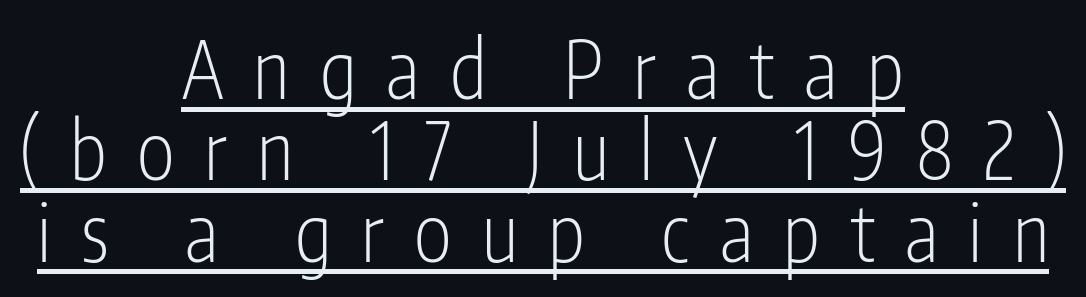
The image shows 79 px light, condensed sans-serif type, upright; set centered, tight line spacing (1.03x), unusually wide letter spacing (+0.38 em), underlined; low stroke contrast and a medium x-height.
